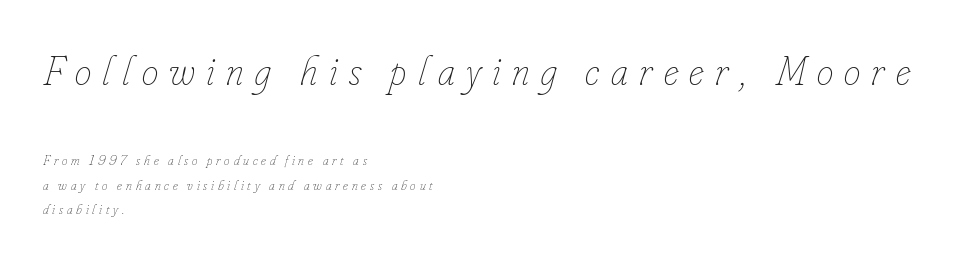
{"italic": "yes", "lean": "right", "slant_degrees": 16, "bold": "no", "weight": "thin", "width": "condensed", "stroke_contrast": "low", "x_height": "small", "monospaced": "no", "underline": "no", "align": "left", "line_spacing_ratio": 1.77, "letter_spacing": "wide", "letter_spacing_em": 0.27, "larger_block": "first", "size_ratio": 3.0, "glyph_px": 42}
